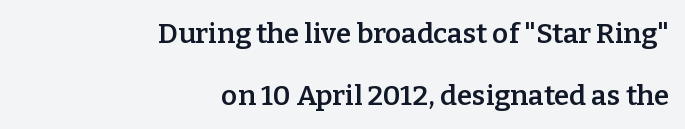
Short note: letters normally spaced. The lines are quadded right. Regarding serifs, this sample has them. This sample uses an upright cut, with every glyph sitting square on the baseline.
